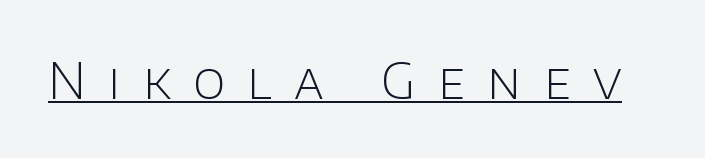
The image shows 49 px light sans-serif type, upright; set unusually wide letter spacing (+0.46 em), underlined; low stroke contrast and a large x-height.
